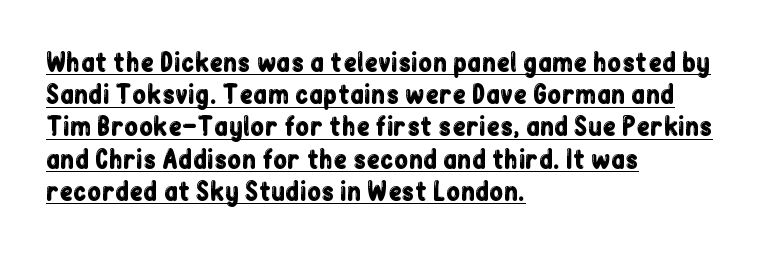
{"italic": "no", "underline": "yes", "align": "left", "line_spacing": "normal", "line_spacing_ratio": 1.29, "letter_spacing": "normal", "letter_spacing_em": 0.0, "glyph_px": 25}
